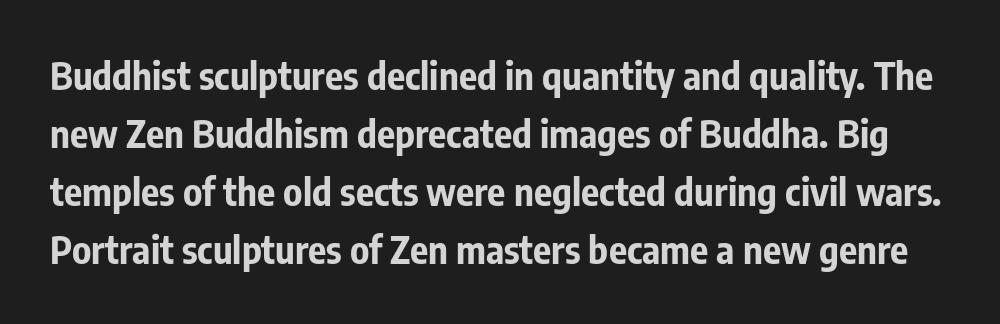
The image shows 38 px bold, condensed sans-serif type, upright; set normal line spacing (1.53x), normal letter spacing, not underlined; low stroke contrast and a medium x-height.
